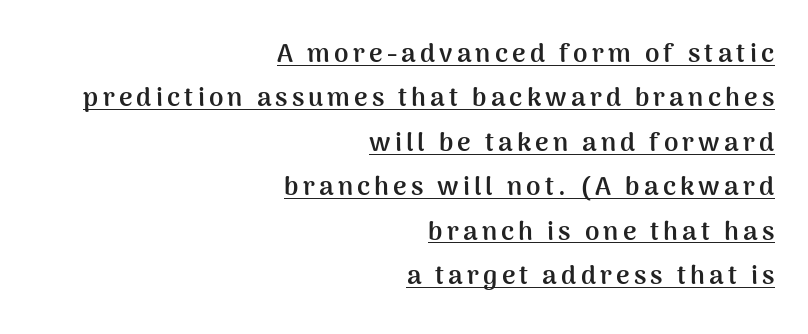
This sample carries an underscore along the baseline area. It's the straight-up-and-down kind of type. The rag falls on the left side of this text block. The sample has been set heavy, in full bold.
